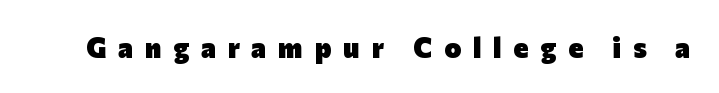
Q: Is the text bold? A: Yes.
Q: Is the text italic (slanted)? A: No, it is upright.
Q: Is the typeface a serif or a sans-serif typeface? A: Sans-serif.
Q: Is the text underlined? A: No.
Q: Is the spacing between letters normal or unusually wide? A: Unusually wide.
Q: Width (condensed, normal, or wide)? A: Normal.
Q: Stroke contrast? A: Low.
Q: x-height? A: Medium.
Q: Monospaced? A: No.
